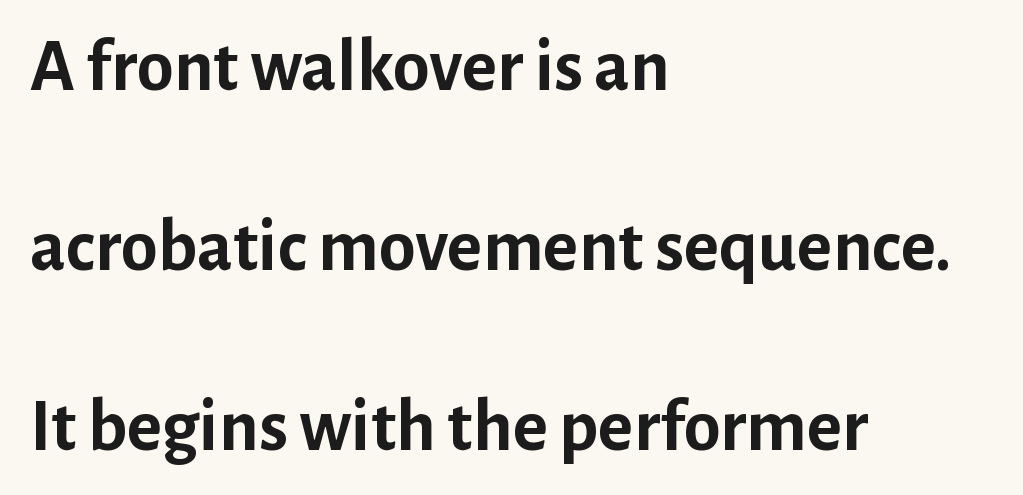
Q: Is the text bold? A: Yes.
Q: Is the text italic (slanted)? A: No, it is upright.
Q: Is the typeface a serif or a sans-serif typeface? A: Sans-serif.
Q: Is the text underlined? A: No.
Q: How is the paragraph aligned? A: Left-aligned.
Q: Is the spacing between letters normal or unusually wide? A: Normal.
Q: Is the spacing between lines tight, normal or loose? A: Loose.
Q: Width (condensed, normal, or wide)? A: Normal.
Q: Stroke contrast? A: Low.
Q: x-height? A: Medium.
Q: Monospaced? A: No.
